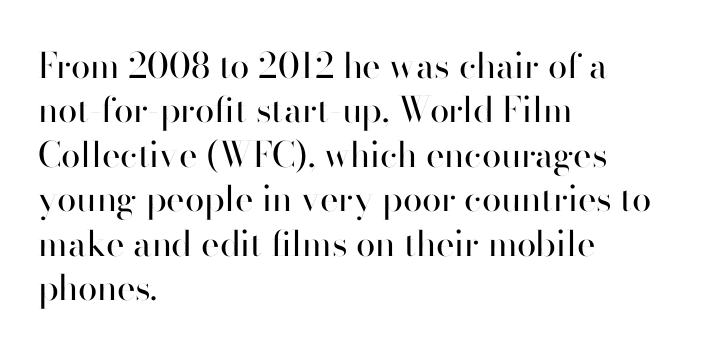
{"serif": "no", "italic": "no", "bold": "no", "weight": "regular", "width": "normal", "stroke_contrast": "high", "x_height": "small", "monospaced": "no", "underline": "no", "align": "left", "line_spacing": "normal", "line_spacing_ratio": 1.27, "letter_spacing": "normal", "letter_spacing_em": 0.0, "glyph_px": 35}
